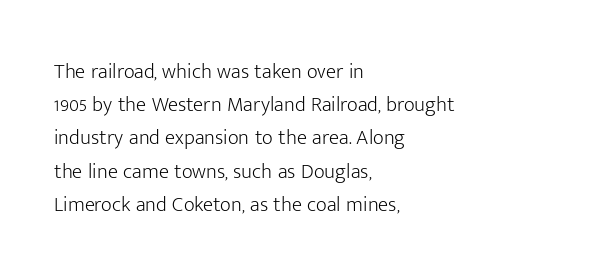
The face looks like a standard text weight, possibly lighter. Short and long lines alike share a common starting point at left. Vertically, the passage feels balanced, rows spaced as you'd expect. A bare baseline throughout the passage. Here the glyphs are tracked normally, forming tight word shapes.
